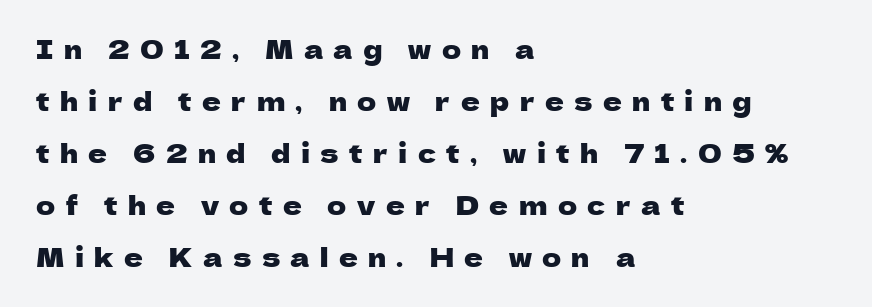
This sample trades compactness for vertical openness between lines. Compared with a centered layout, this one pins lines to the left instead. Someone cranked the tracking dial way up on this one. If you drew a line through each stem, it would be perfectly vertical. Underlining? Definitely not there.
